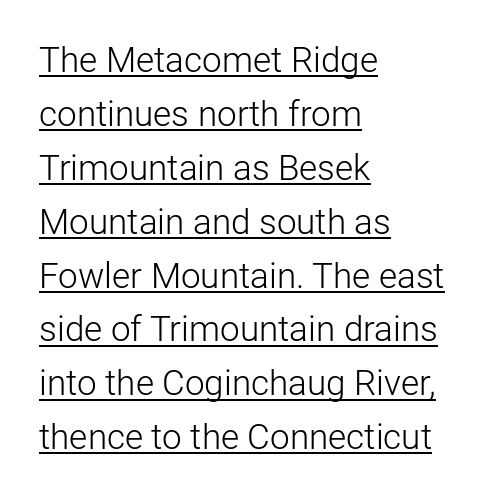
This is not heavy type; no bold has been used. Proportional: the letters do not fall into vertical columns. Quick note: interline space is typical. The rendering keeps characters at their native spacing. Font category for this specimen: sans-serif.
